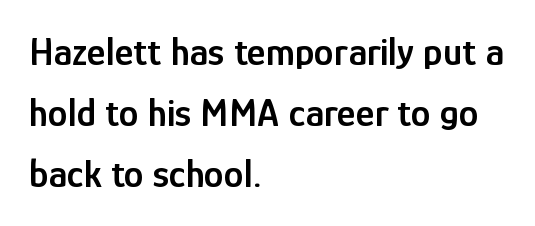
Is this a fixed-width face? No — the glyphs have proportional, varying widths. Does the weight exceed regular? Yes, but only to semibold. Is the block centered? No — it sits flush against the left margin. No feet cap the strokes, marking this as sans-serif type. The gaps between neighbouring characters are ordinary and unremarkable.
